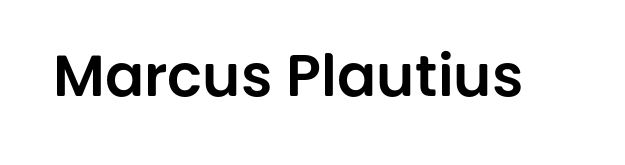
The letters advance in unequal steps, a hallmark of proportional type. The face used here is rendered with its standard letterfit. This is sans-serif lettering, the kind often seen on screens and signage. This is the regular roman posture of the typeface. The glyphs are unaccompanied by any horizontal stroke below them.
